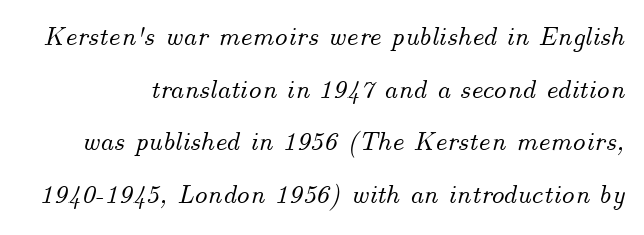
The image shows 27 px text type, italic (leaning right); set loose line spacing (1.95x), normal letter spacing, not underlined.
